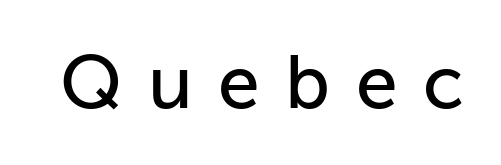
{"serif": "no", "italic": "no", "width": "normal", "stroke_contrast": "low", "x_height": "medium", "monospaced": "no", "underline": "no", "letter_spacing": "wide", "letter_spacing_em": 0.34, "glyph_px": 75}
